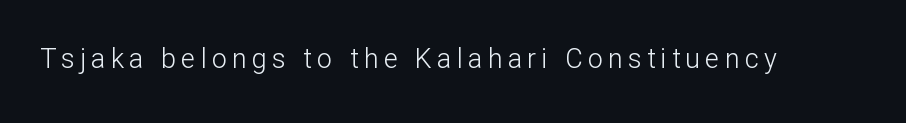
The image shows 27 px text type, upright; set not underlined.
